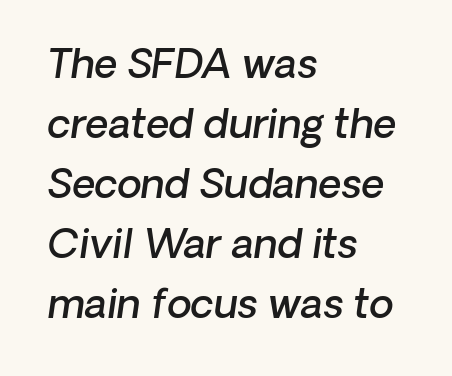
{"serif": "no", "bold": "semi", "weight": "semibold", "width": "normal", "stroke_contrast": "low", "x_height": "medium", "monospaced": "no", "underline": "no", "align": "left", "line_spacing": "normal", "line_spacing_ratio": 1.5, "letter_spacing": "normal", "letter_spacing_em": 0.0, "glyph_px": 40}
